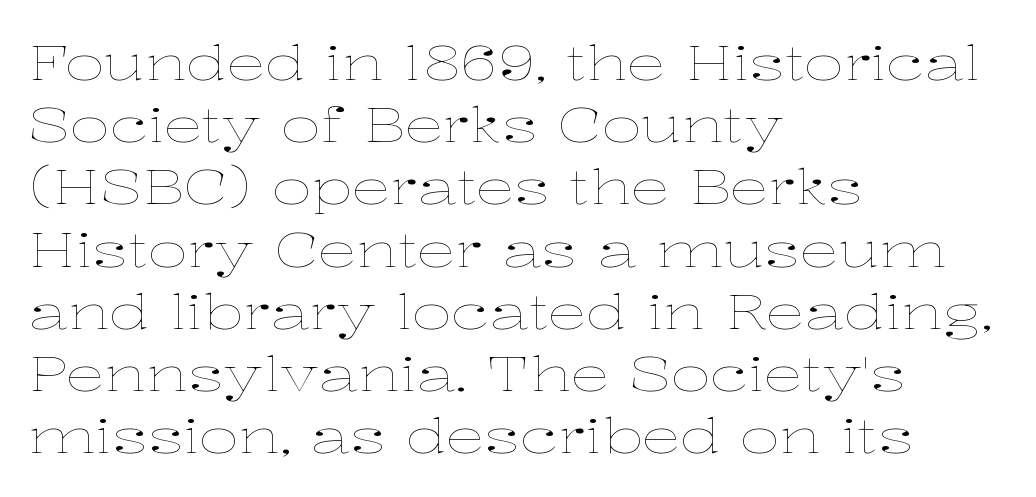
{"italic": "no", "bold": "no", "weight": "thin", "width": "wide", "stroke_contrast": "low", "x_height": "medium", "monospaced": "no", "underline": "no", "align": "left", "line_spacing": "normal", "line_spacing_ratio": 1.27, "letter_spacing": "normal", "letter_spacing_em": 0.0, "glyph_px": 49}
